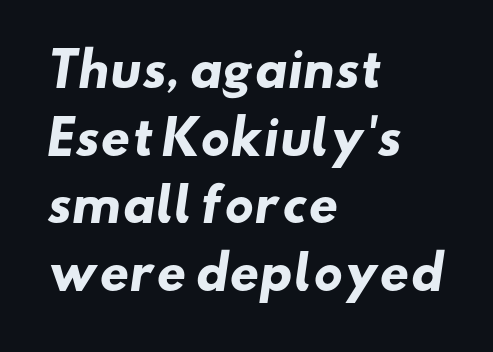
No feet cap the strokes, marking this as sans-serif type. Vertically, the passage feels balanced, rows spaced as you'd expect. Letters rest on an invisible, unmarked baseline. Compared with an ordinary text face, these strokes are far heavier — a full bold. The text block is weighted toward the left margin, trailing off unevenly rightward. Standard letterfit; no display-style spreading of the glyphs.
